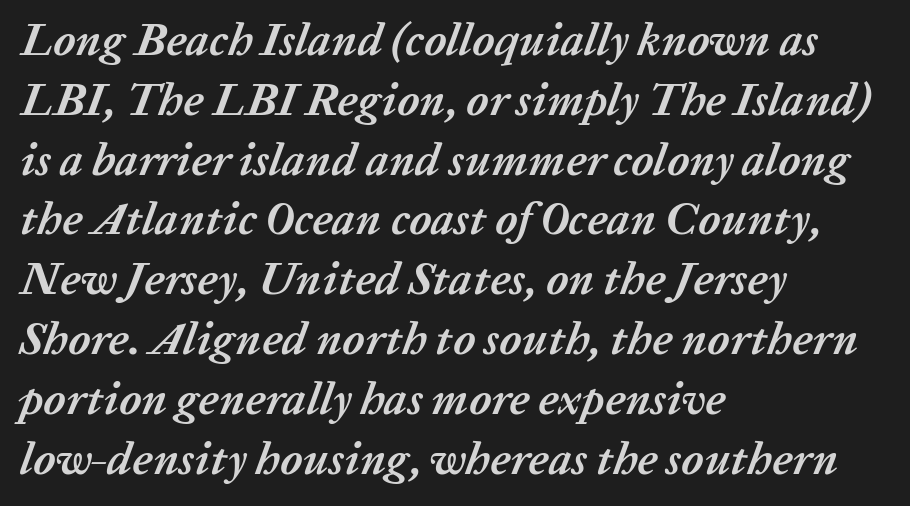
Q: Is the text bold? A: Yes.
Q: Is the text italic (slanted)? A: Yes, it leans right by about 20 degrees.
Q: Is the text underlined? A: No.
Q: How is the paragraph aligned? A: Left-aligned.
Q: Is the spacing between letters normal or unusually wide? A: Normal.
Q: Is the spacing between lines tight, normal or loose? A: Normal.
Q: Width (condensed, normal, or wide)? A: Normal.
Q: Stroke contrast? A: Low.
Q: x-height? A: Medium.
Q: Monospaced? A: No.
